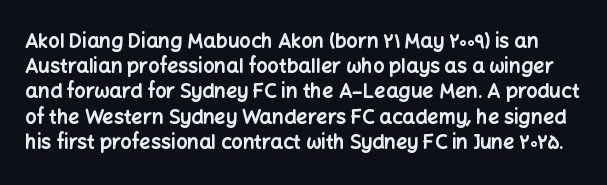
A dark, heavy texture on the line: the type is bold. Regular leading. Any mark beneath the type? The region is blank. Characters follow at the spacing the type designer built in. This sample uses an upright cut, with every glyph sitting square on the baseline.
